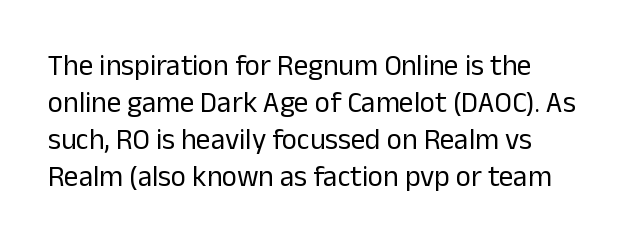
The image shows 29 px regular-weight sans-serif type, upright; set normal line spacing (1.28x), normal letter spacing, not underlined; low stroke contrast and a medium x-height.
